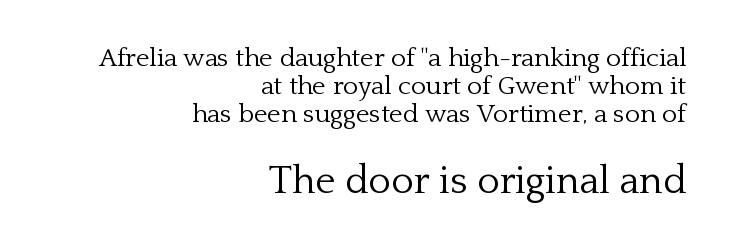
{"serif": "yes", "italic": "no", "bold": "no", "weight": "light", "width": "normal", "stroke_contrast": "low", "x_height": "medium", "monospaced": "no", "underline": "no", "align": "right", "line_spacing": "tight", "line_spacing_ratio": 1.08, "letter_spacing": "normal", "letter_spacing_em": 0.0, "larger_block": "second", "size_ratio": 1.5, "glyph_px": 39}
